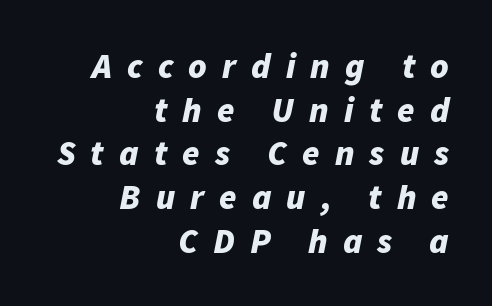
Q: Is the text bold? A: Yes.
Q: Is the text italic (slanted)? A: Yes, it leans right by about 11 degrees.
Q: Is the text underlined? A: No.
Q: How is the paragraph aligned? A: Right-aligned.
Q: Is the spacing between letters normal or unusually wide? A: Unusually wide.
Q: Is the spacing between lines tight, normal or loose? A: Normal.
Q: Width (condensed, normal, or wide)? A: Normal.
Q: Stroke contrast? A: Low.
Q: x-height? A: Medium.
Q: Monospaced? A: No.
